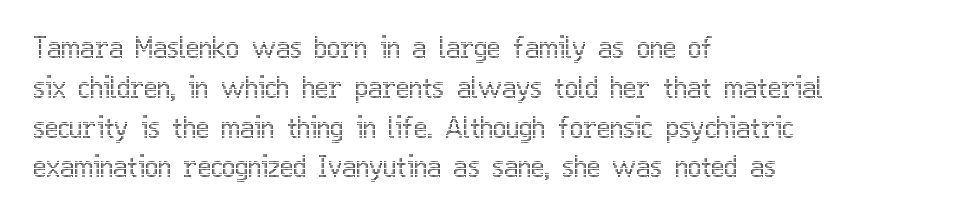
The image shows 28 px condensed type, upright; set left-aligned, normal line spacing (1.42x), normal letter spacing, not underlined; a medium x-height.
